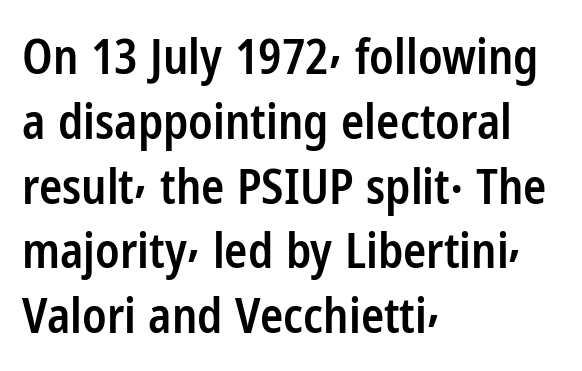
Baseline-to-baseline distance is the conventional proportion of letter height. No italicization has been applied; the sample stays upright. Emphasis by weight is partial: semibold. Where is the straight margin? On the left.
